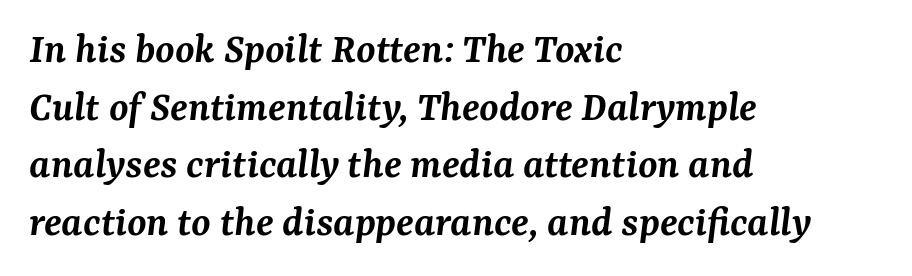
The image shows 44 px semibold serif type, italic (leaning right); set left-aligned, normal line spacing (1.31x), normal letter spacing, not underlined; medium stroke contrast and a medium x-height.
